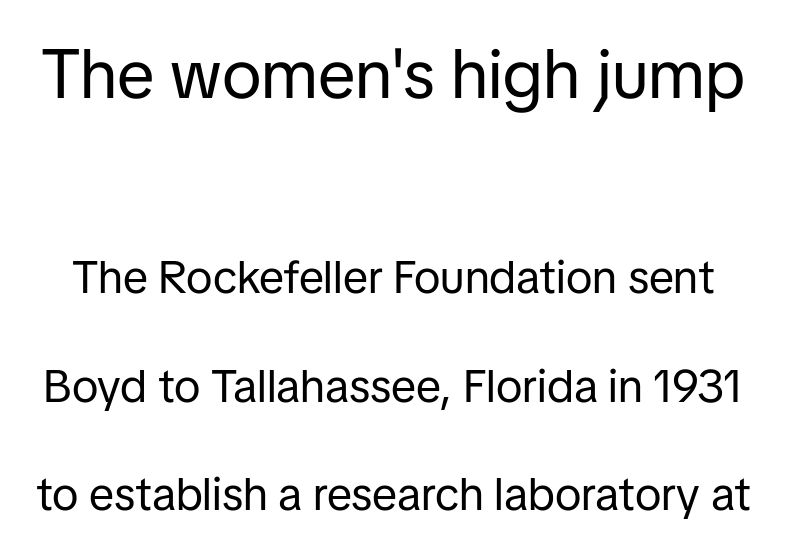
Q: Is the text bold? A: No.
Q: Is the text italic (slanted)? A: No, it is upright.
Q: Is the typeface a serif or a sans-serif typeface? A: Sans-serif.
Q: Is the text underlined? A: No.
Q: Is the spacing between letters normal or unusually wide? A: Normal.
Q: Is the spacing between lines tight, normal or loose? A: Loose.
Q: Which block of text is set in a larger size, the first (top) or the second (bottom)? A: The first (top) one.
Q: Width (condensed, normal, or wide)? A: Normal.
Q: Stroke contrast? A: Low.
Q: x-height? A: Medium.
Q: Monospaced? A: No.
